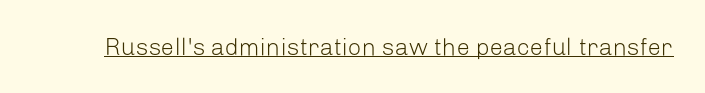
{"italic": "no", "bold": "no", "underline": "yes", "letter_spacing": "normal", "letter_spacing_em": 0.0, "glyph_px": 24}
